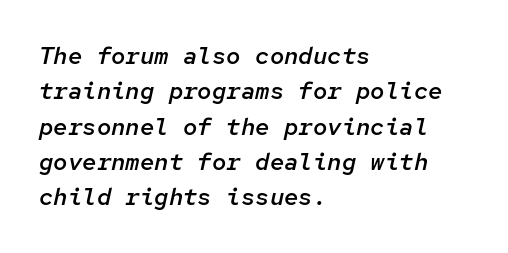
Does extra space separate the letters? No, they use regular spacing. Successive baselines arrive at the customary interval. Set as a demibold, roughly 600 on the weight scale. These lines are set flush left with a ragged right edge. The passage shown leans; its letterforms are oblique. Bare-footed words on every line.
